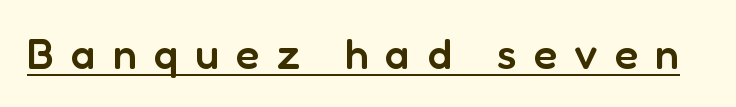
The image shows 43 px semibold sans-serif type, upright; set unusually wide letter spacing (+0.4 em), underlined; low stroke contrast and a medium x-height.
